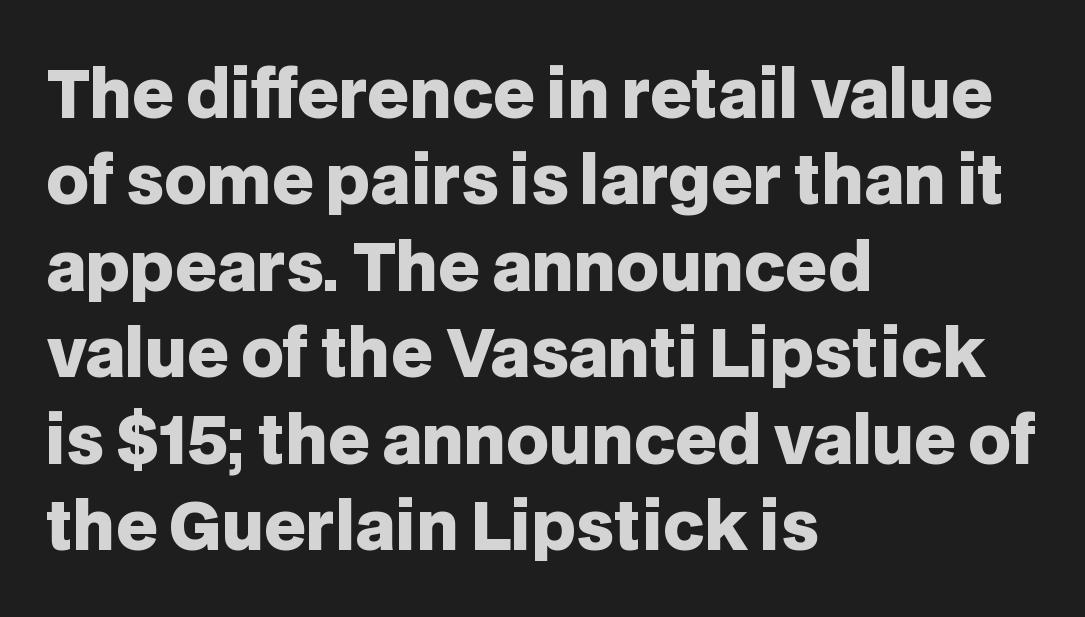
The image shows 65 px heavy sans-serif type, upright; set left-aligned, normal line spacing (1.33x), normal letter spacing, not underlined; low stroke contrast and a large x-height.
